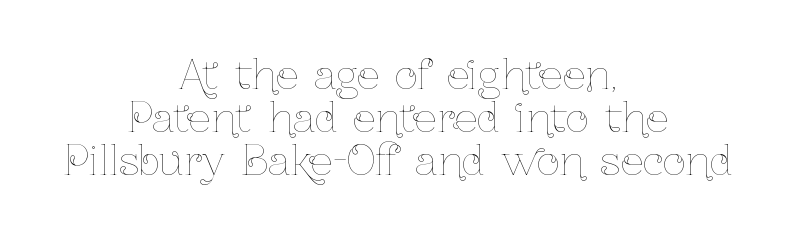
It's the straight-up-and-down kind of type. This sample has the flowing, uneven cadence of proportional lettering. The gaps between neighbouring characters are ordinary and unremarkable. Centered paragraph, ragged on both sides.
